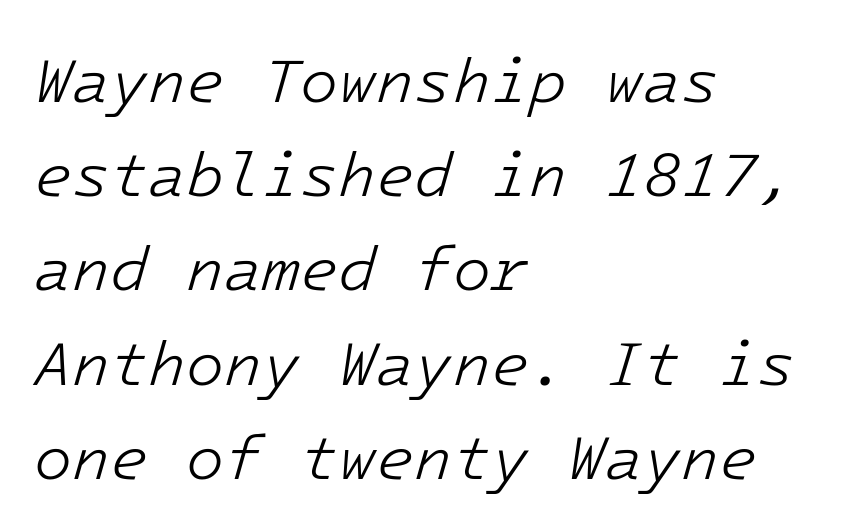
{"italic": "yes", "lean": "right", "slant_degrees": 16, "bold": "no", "weight": "light", "width": "normal", "stroke_contrast": "low", "x_height": "medium", "underline": "no", "align": "left", "line_spacing": "normal", "line_spacing_ratio": 1.52, "letter_spacing": "normal", "letter_spacing_em": 0.0, "glyph_px": 62}
